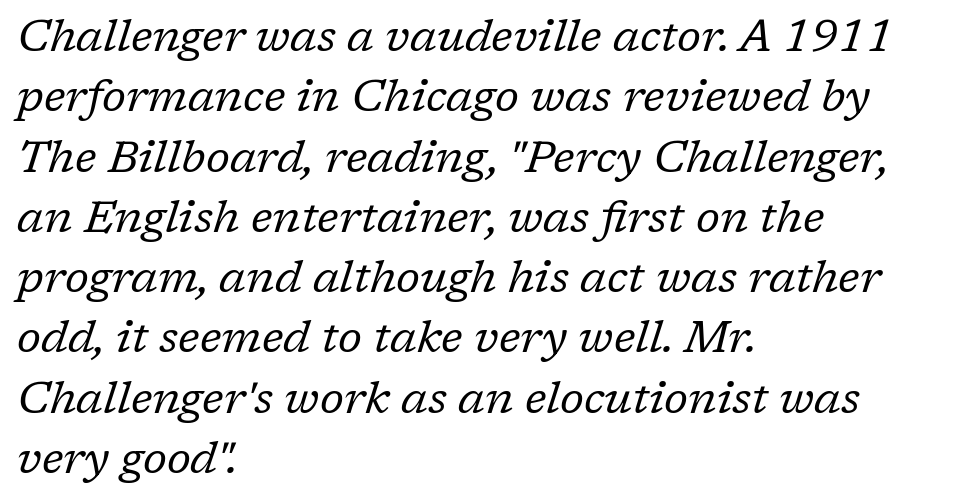
Q: Is the text bold? A: No.
Q: Is the text italic (slanted)? A: Yes, it leans right by about 17 degrees.
Q: Is the typeface a serif or a sans-serif typeface? A: Serif.
Q: Is the text underlined? A: No.
Q: How is the paragraph aligned? A: Left-aligned.
Q: Is the spacing between letters normal or unusually wide? A: Normal.
Q: Is the spacing between lines tight, normal or loose? A: Normal.
Q: Width (condensed, normal, or wide)? A: Normal.
Q: Stroke contrast? A: Low.
Q: x-height? A: Medium.
Q: Monospaced? A: No.
